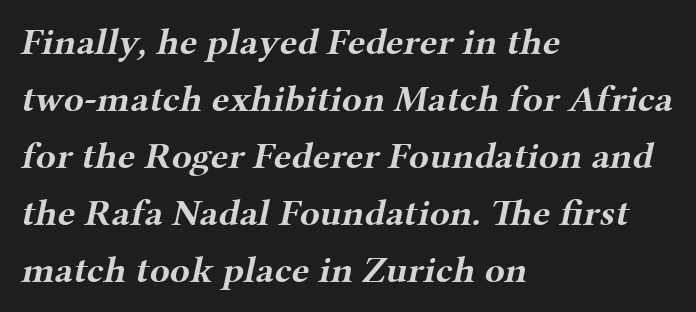
The image shows 37 px bold, wide serif type; set left-aligned, normal line spacing (1.54x), normal letter spacing, not underlined; medium stroke contrast and a medium x-height.
